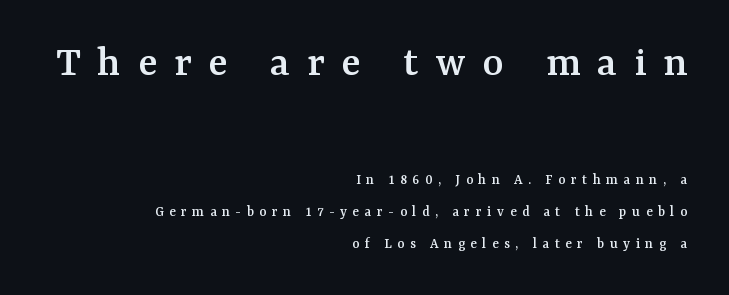
{"serif": "yes", "italic": "no", "width": "normal", "stroke_contrast": "medium", "x_height": "medium", "monospaced": "no", "underline": "no", "align": "right", "line_spacing": "loose", "line_spacing_ratio": 2.12, "letter_spacing": "wide", "letter_spacing_em": 0.37, "larger_block": "first", "size_ratio": 3.0, "glyph_px": 45}
